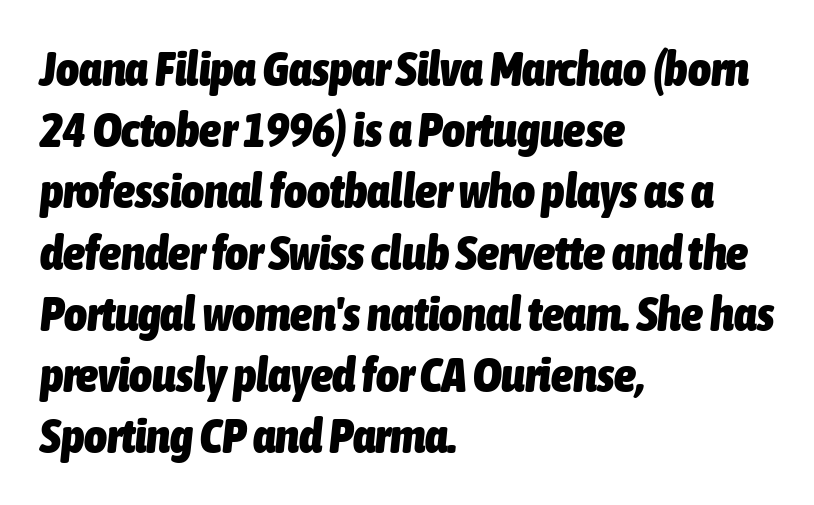
Descenders are the only things crossing below the line. The lines sit at an ordinary, default distance from one another. What stands out about the letter spacing? Nothing — it is the standard amount. Tall strokes in this sample are angled rather than plumb. Is this a fixed-width face? No — the glyphs have proportional, varying widths.
